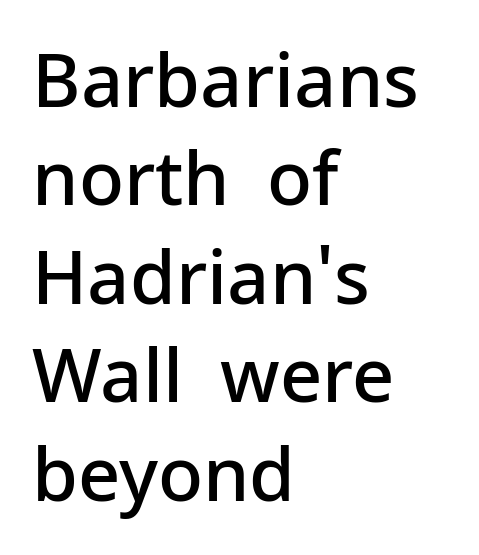
{"serif": "no", "italic": "no", "bold": "semi", "weight": "semibold", "width": "normal", "stroke_contrast": "low", "x_height": "medium", "monospaced": "no", "underline": "no", "align": "left", "line_spacing": "normal", "line_spacing_ratio": 1.33, "letter_spacing": "normal", "letter_spacing_em": 0.0, "glyph_px": 74}
